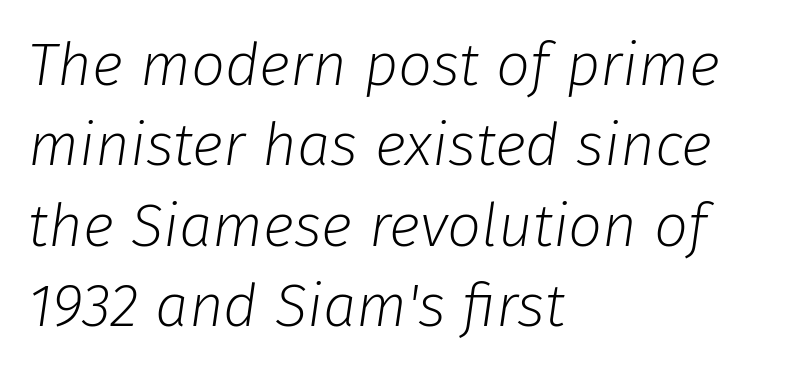
The string is rendered with underlining switched off. A classic flush-left, rag-right setting is used for this passage. No heavy texture on the line: the type isn't bold. This sample has the flowing, uneven cadence of proportional lettering. Tracking value appears to be zero — textbook default spacing. Looking at the ascenders, they clearly lean.
